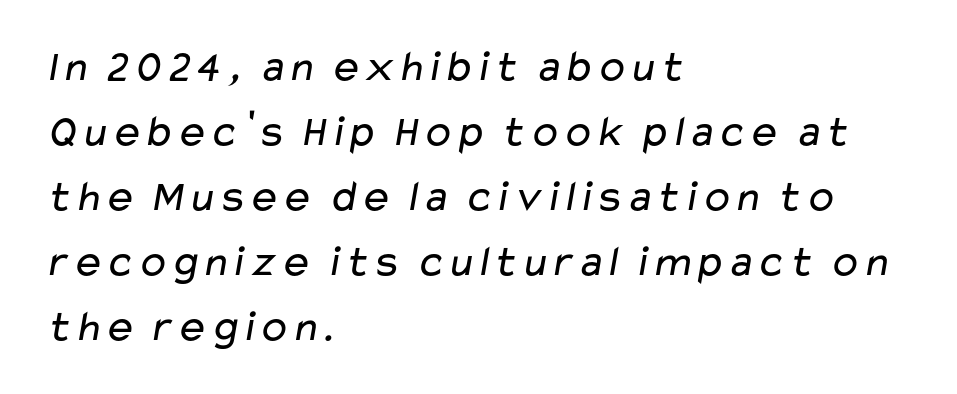
Each letter keeps its own natural width here, so spacing adapts to shape. Interline gaps are of average width in this sample. The lines in this sample share a left origin and differ only in where they stop. The passage shown has conventional tracking throughout. A quiet, ordinary-to-light weight characterises the typeface. Descenders are the only things crossing below the line.
